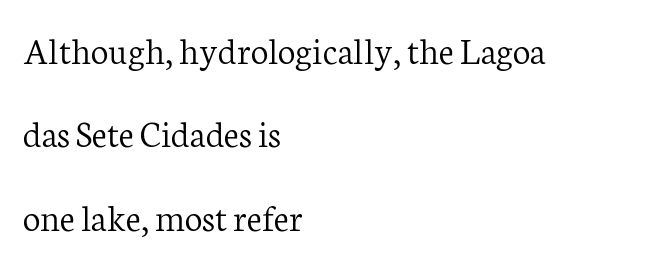
{"serif": "yes", "italic": "no", "bold": "no", "weight": "light", "width": "normal", "stroke_contrast": "low", "x_height": "medium", "monospaced": "no", "underline": "no", "align": "left", "line_spacing": "loose", "line_spacing_ratio": 2.14, "letter_spacing": "normal", "letter_spacing_em": 0.0, "glyph_px": 39}
